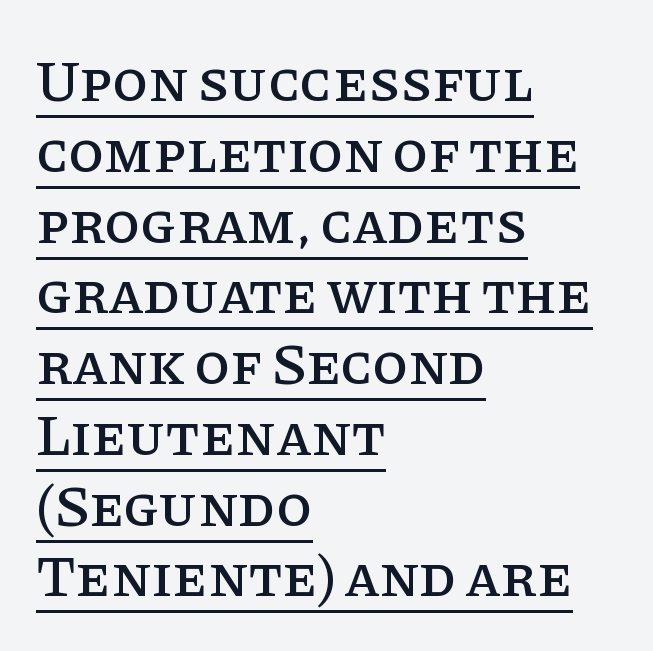
Alignment: flush left. The letters stand straight up with perfectly vertical stems. Each word holds together tightly as a unit, with standard inter-letter gaps. A typographer would call this underscored text.
